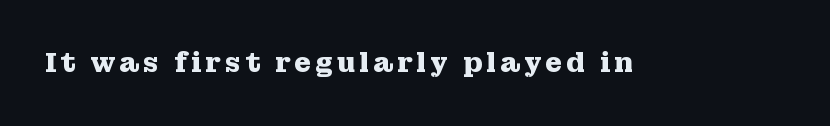
Q: Is the text bold? A: Yes.
Q: Is the text italic (slanted)? A: No, it is upright.
Q: Is the text underlined? A: No.
